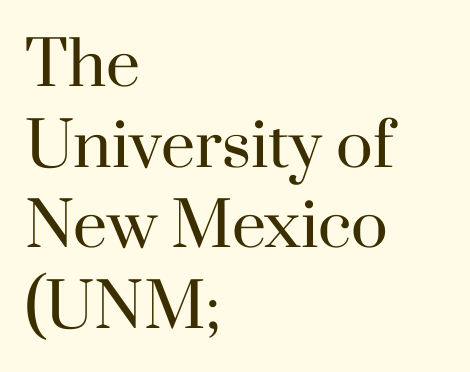
The image shows 61 px regular-weight serif type, upright; set left-aligned, normal line spacing (1.32x), normal letter spacing, not underlined; high stroke contrast and a small x-height.
